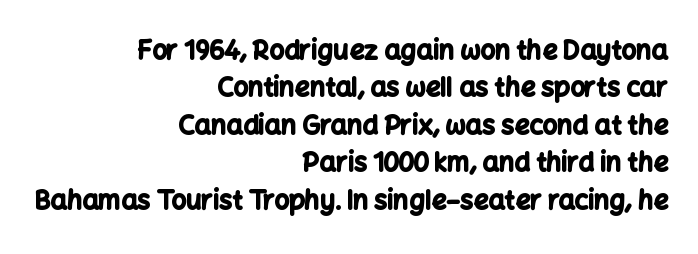
Q: Is the text bold? A: Yes.
Q: Is the text italic (slanted)? A: No, it is upright.
Q: Is the text underlined? A: No.
Q: How is the paragraph aligned? A: Right-aligned.
Q: Is the spacing between letters normal or unusually wide? A: Normal.
Q: Is the spacing between lines tight, normal or loose? A: Normal.
